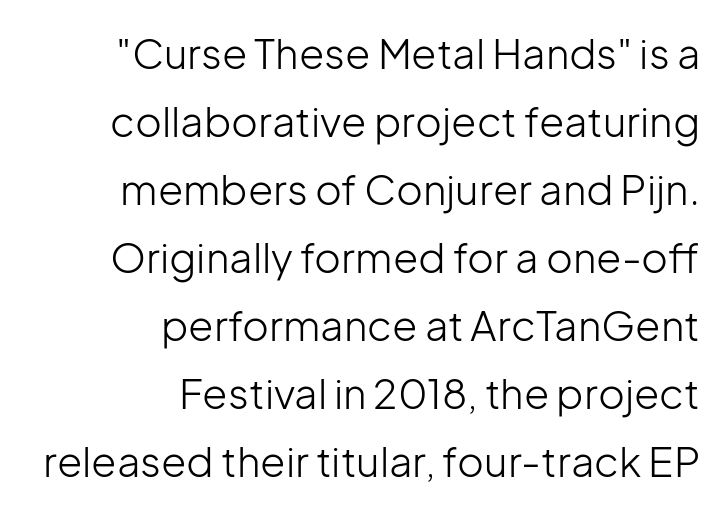
{"serif": "no", "italic": "no", "bold": "no", "weight": "light", "width": "normal", "stroke_contrast": "low", "x_height": "medium", "monospaced": "no", "underline": "no", "align": "right", "line_spacing": "normal", "line_spacing_ratio": 1.66, "letter_spacing": "normal", "letter_spacing_em": 0.0, "glyph_px": 41}
